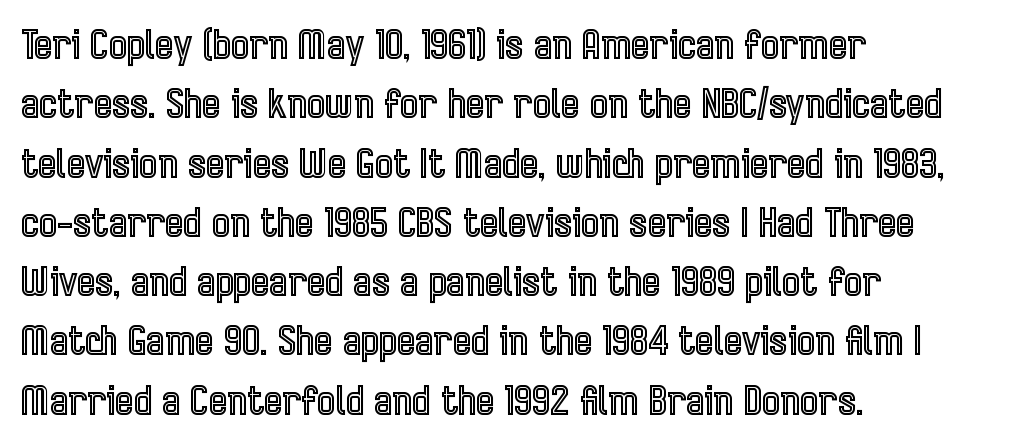
{"italic": "no", "width": "condensed", "x_height": "medium", "monospaced": "no", "underline": "no", "align": "left", "line_spacing": "normal", "line_spacing_ratio": 1.52, "letter_spacing": "normal", "letter_spacing_em": 0.0, "glyph_px": 39}
